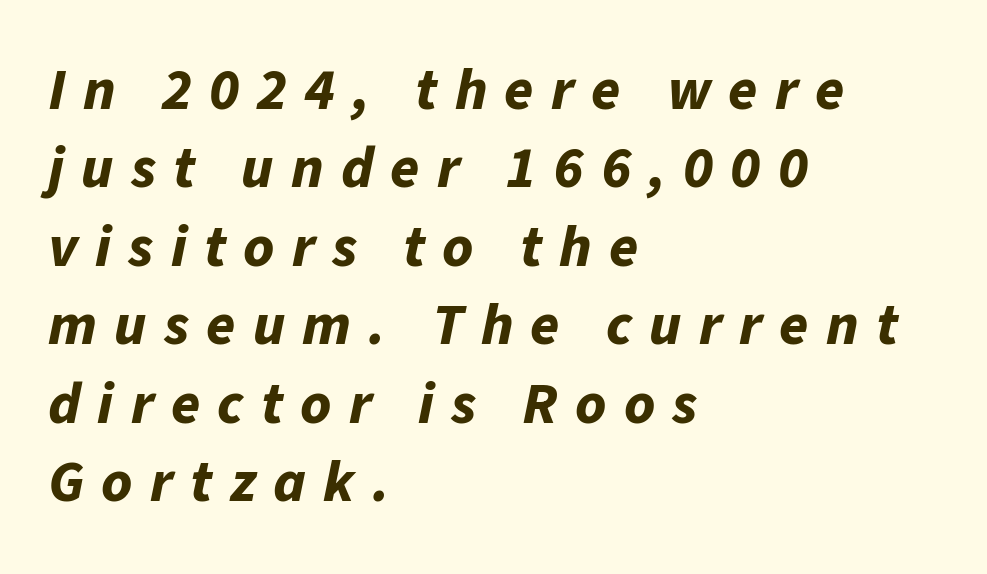
Think of a printed novel: that variable character pitch is what you see here. The lines are quadded left. This sample uses expanded letter spacing, leaving extra air between glyphs. The designer left line spacing at the default. Heft: maximum for text — a bold. Observe the lean: these are italic letterforms.
